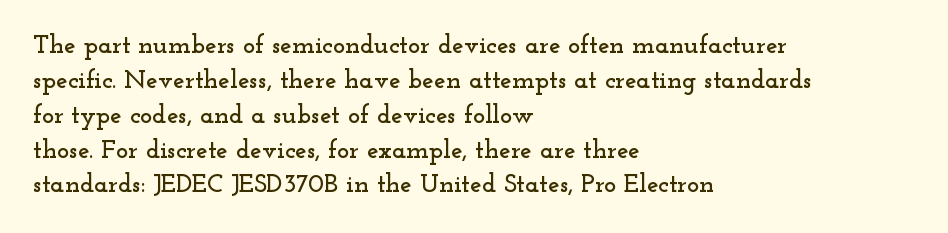
The image shows 26 px text type, upright; set left-aligned, normal line spacing (1.34x), normal letter spacing, not underlined.
